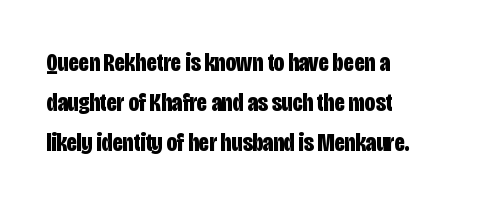
{"italic": "no", "bold": "yes", "underline": "no", "align": "left", "line_spacing": "normal", "line_spacing_ratio": 1.53, "letter_spacing": "normal", "letter_spacing_em": 0.0, "glyph_px": 26}
